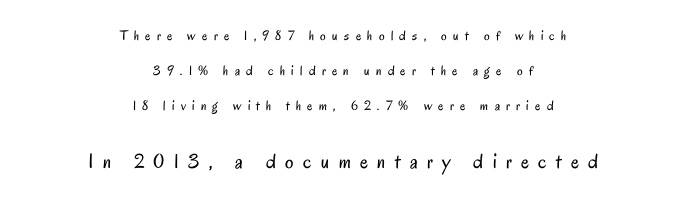
Q: Is the text bold? A: No.
Q: Is the text italic (slanted)? A: No, it is upright.
Q: Is the text underlined? A: No.
Q: How is the paragraph aligned? A: Centered.
Q: Is the spacing between letters normal or unusually wide? A: Unusually wide.
Q: Is the spacing between lines tight, normal or loose? A: Loose.
Q: Which block of text is set in a larger size, the first (top) or the second (bottom)? A: The second (bottom) one.
